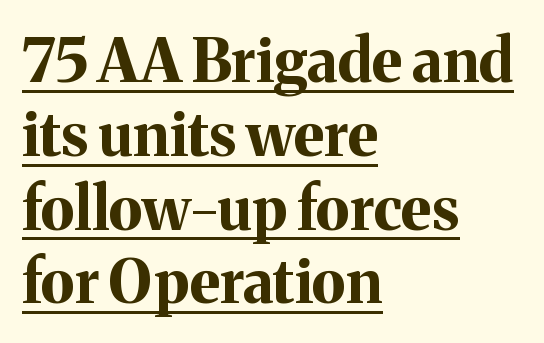
The image shows 60 px bold serif type, upright; set left-aligned, line spacing 1.23x, normal letter spacing, underlined; medium stroke contrast and a medium x-height.
